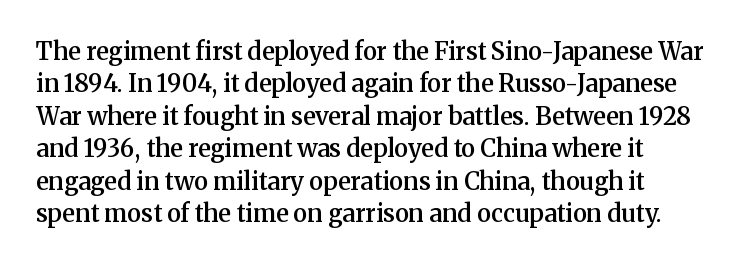
The image shows 24 px text type, upright; set left-aligned, normal line spacing (1.35x), normal letter spacing, not underlined.
